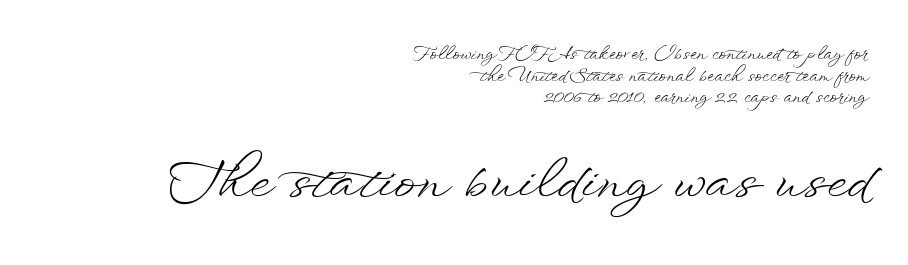
Do the characters align in a grid? No, the font is proportional. Line spacing here is normal. The following chunk of copy outweighs the initial chunk in type size. A student would call this right alignment; a typographer would say flush right, rag left.
